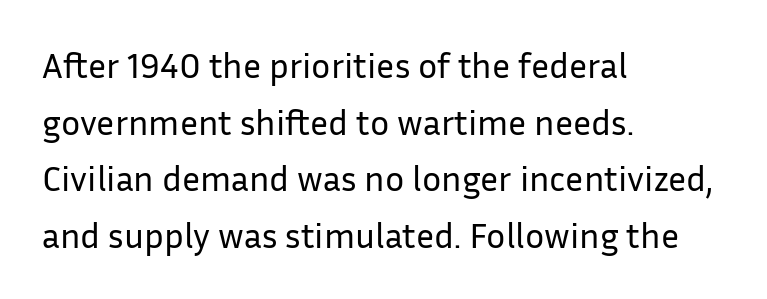
In CSS terms this would be text-align: left. Weight: in the light-to-regular range. Serifs: no, the terminals of the letterforms are clean. A typesetter would call this zero additional tracking. Descenders hang freely into open space. Normally led — the rows are evenly, conventionally spaced.
